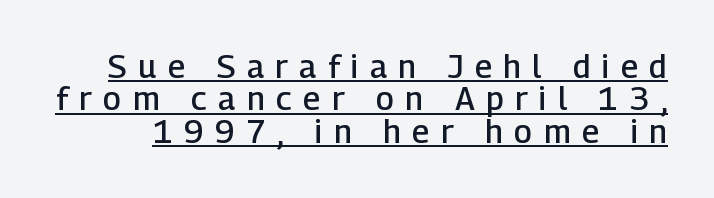
The image shows 32 px semibold sans-serif type, upright; set tight line spacing (1.01x), unusually wide letter spacing (+0.36 em), underlined; low stroke contrast and a medium x-height.
